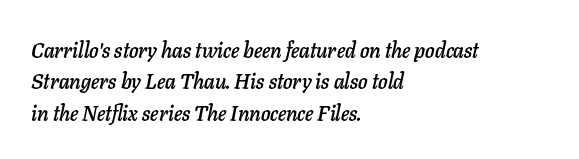
{"italic": "yes", "lean": "right", "slant_degrees": 11, "underline": "no", "align": "left", "line_spacing": "normal", "line_spacing_ratio": 1.5, "letter_spacing": "normal", "letter_spacing_em": 0.0, "glyph_px": 21}
